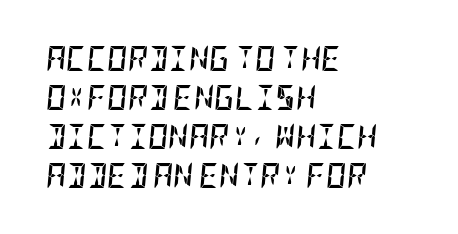
Plain, unruled lines of type. Default kerning and tracking; the words read as compact shapes. Posture: slanted. In terms of weight, the rendering is a true, heavy bold. Is the block centered? No — it sits flush against the left margin.
